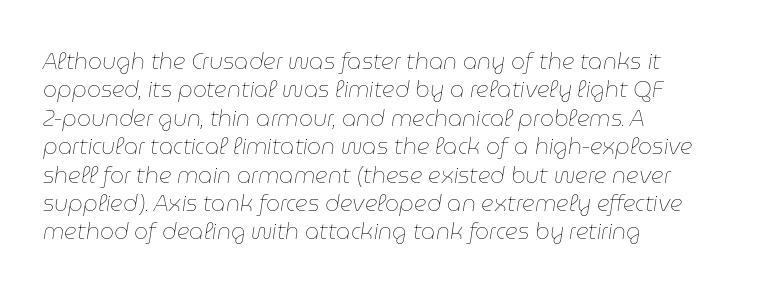
Q: Is the text bold? A: No.
Q: Is the text italic (slanted)? A: Yes, it leans right by about 9 degrees.
Q: Is the text underlined? A: No.
Q: How is the paragraph aligned? A: Left-aligned.
Q: Is the spacing between letters normal or unusually wide? A: Normal.
Q: Is the spacing between lines tight, normal or loose? A: Normal.
